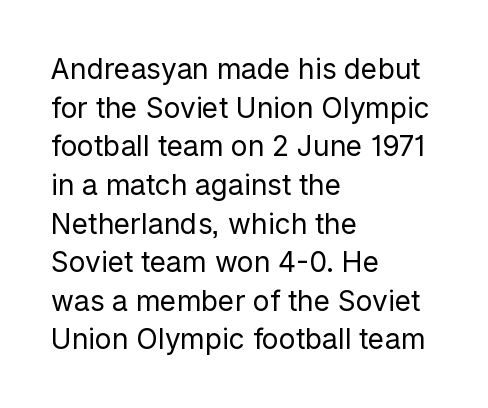
The image shows 28 px regular-weight sans-serif type, upright; set left-aligned, normal line spacing (1.38x), normal letter spacing, not underlined; low stroke contrast and a medium x-height.
